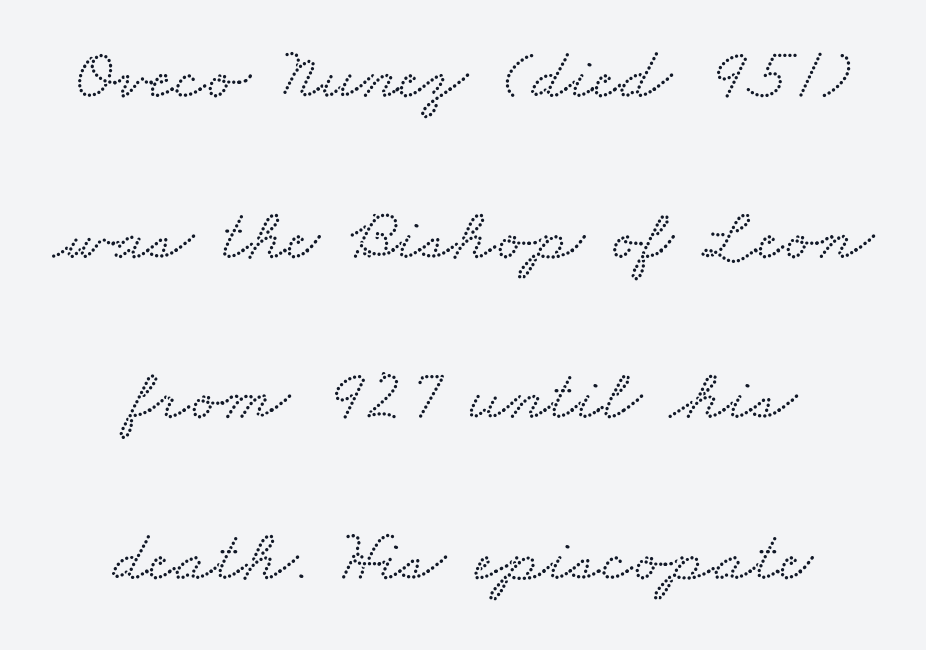
{"serif": "yes", "width": "wide", "stroke_contrast": "low", "x_height": "small", "monospaced": "no", "underline": "no", "align": "center", "line_spacing": "loose", "line_spacing_ratio": 2.2, "letter_spacing": "normal", "letter_spacing_em": 0.0, "glyph_px": 73}
